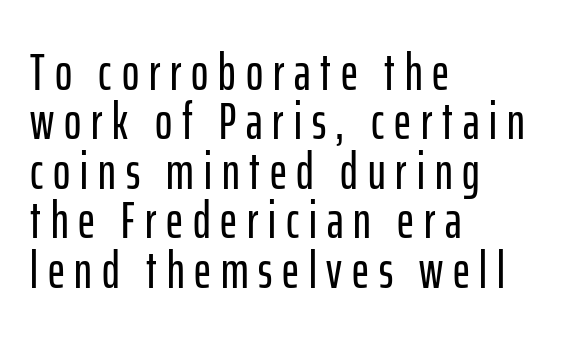
This sample uses a sans-serif face. One-word summary of the alignment: left. Tightly led — the rows are bunched. You could not count columns in this text — the font is proportionally spaced.
